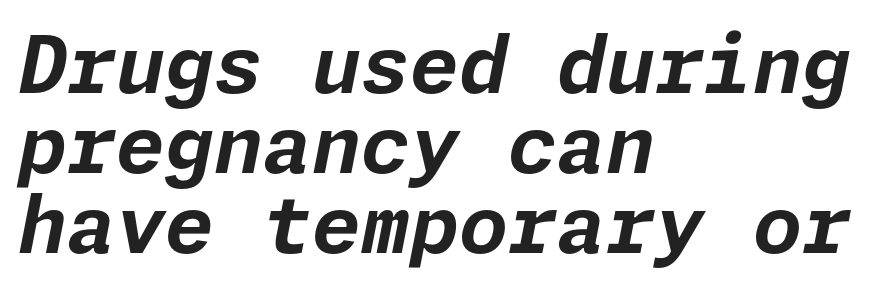
{"italic": "yes", "lean": "right", "slant_degrees": 11, "bold": "yes", "weight": "bold", "width": "normal", "stroke_contrast": "low", "x_height": "medium", "underline": "no", "align": "left", "line_spacing": "tight", "line_spacing_ratio": 1.01, "letter_spacing": "normal", "letter_spacing_em": 0.0, "glyph_px": 79}
